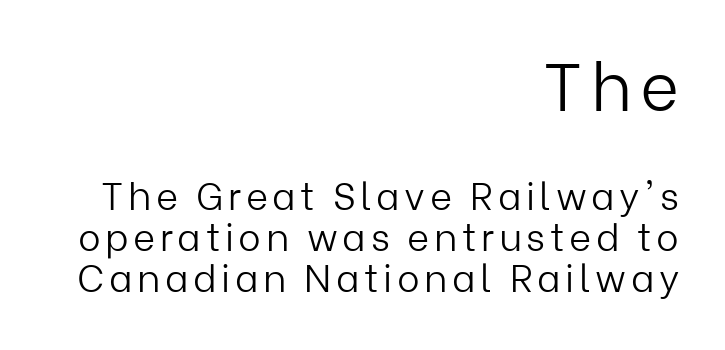
{"serif": "no", "italic": "no", "bold": "no", "weight": "light", "width": "normal", "stroke_contrast": "low", "x_height": "medium", "monospaced": "no", "underline": "no", "align": "right", "line_spacing": "tight", "line_spacing_ratio": 1.09, "larger_block": "first", "size_ratio": 1.76, "glyph_px": 67}
